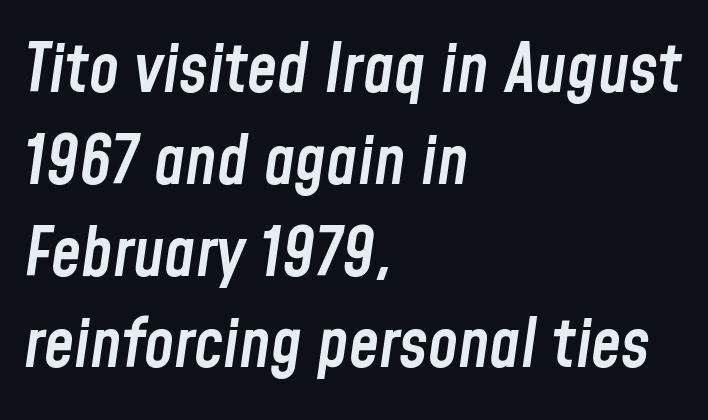
{"italic": "yes", "lean": "right", "slant_degrees": 8, "bold": "semi", "weight": "semibold", "width": "condensed", "stroke_contrast": "low", "x_height": "medium", "monospaced": "no", "underline": "no", "align": "left", "line_spacing": "normal", "line_spacing_ratio": 1.35, "letter_spacing": "normal", "letter_spacing_em": 0.0, "glyph_px": 68}
